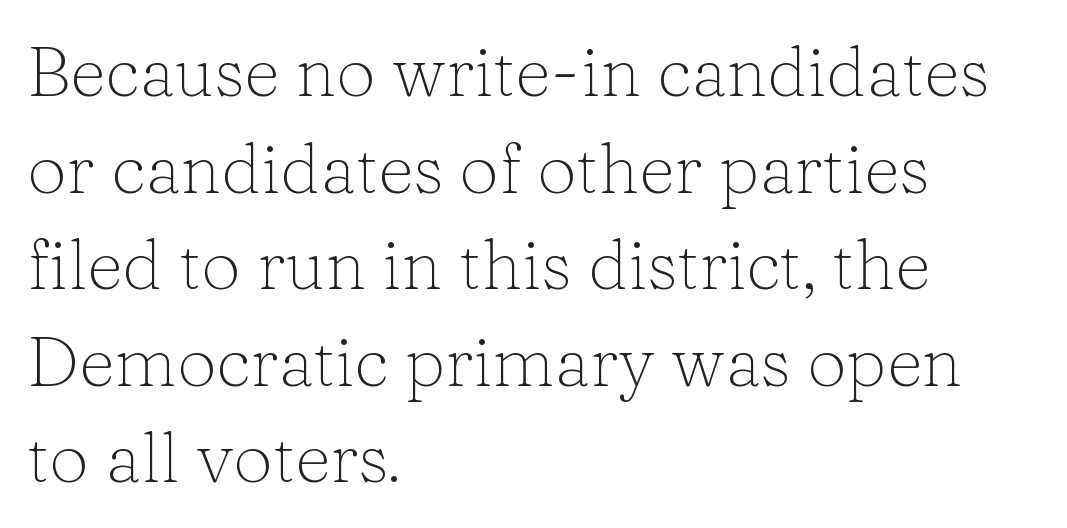
The image shows 70 px light serif type, upright; set left-aligned, normal line spacing (1.38x), normal letter spacing, not underlined; low stroke contrast and a medium x-height.
